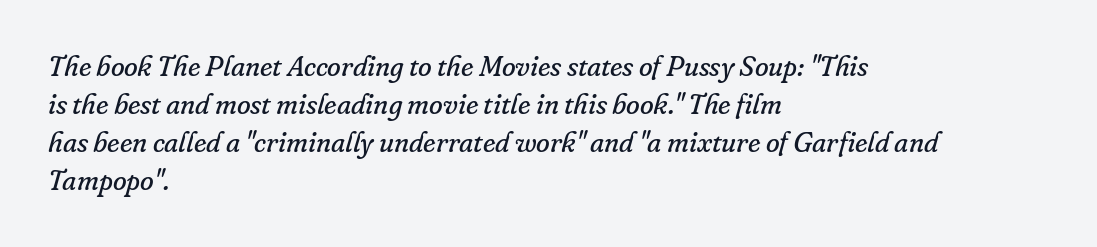
{"serif": "yes", "italic": "yes", "lean": "right", "slant_degrees": 16, "bold": "no", "weight": "regular", "width": "normal", "stroke_contrast": "low", "x_height": "small", "monospaced": "no", "underline": "no", "align": "left", "line_spacing": "normal", "line_spacing_ratio": 1.36, "letter_spacing": "normal", "letter_spacing_em": 0.0, "glyph_px": 28}
